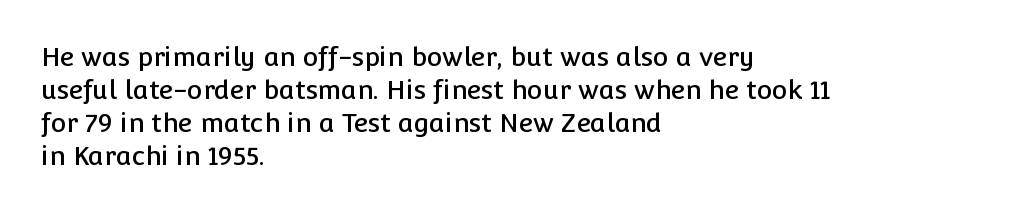
The image shows 26 px text type, upright; set left-aligned, normal line spacing (1.27x), normal letter spacing, not underlined.
